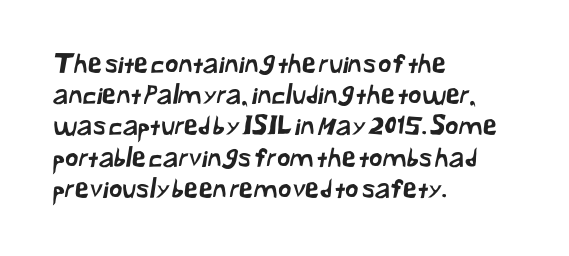
{"underline": "no", "align": "left", "line_spacing_ratio": 1.2, "letter_spacing": "normal", "letter_spacing_em": 0.0, "glyph_px": 26}
